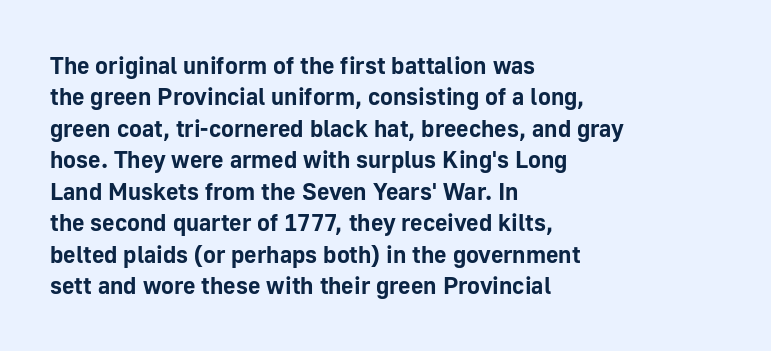
Q: Is the text bold? A: Yes.
Q: Is the text italic (slanted)? A: No, it is upright.
Q: Is the text underlined? A: No.
Q: How is the paragraph aligned? A: Left-aligned.
Q: Is the spacing between letters normal or unusually wide? A: Normal.
Q: Is the spacing between lines tight, normal or loose? A: Normal.
